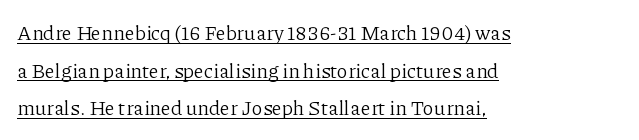
{"italic": "no", "bold": "no", "underline": "yes", "align": "left", "line_spacing_ratio": 1.88, "letter_spacing": "normal", "letter_spacing_em": 0.0, "glyph_px": 20}
